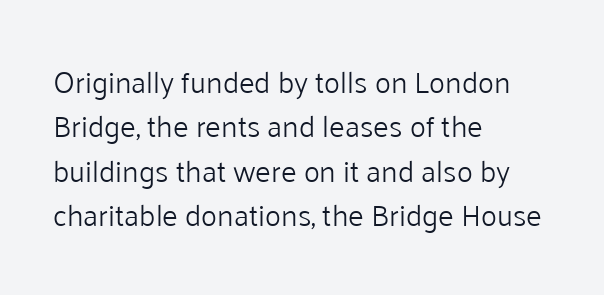
{"serif": "no", "italic": "no", "bold": "no", "weight": "light", "width": "normal", "stroke_contrast": "low", "x_height": "medium", "monospaced": "no", "underline": "no", "align": "left", "line_spacing": "normal", "line_spacing_ratio": 1.48, "letter_spacing": "normal", "letter_spacing_em": 0.0, "glyph_px": 30}
